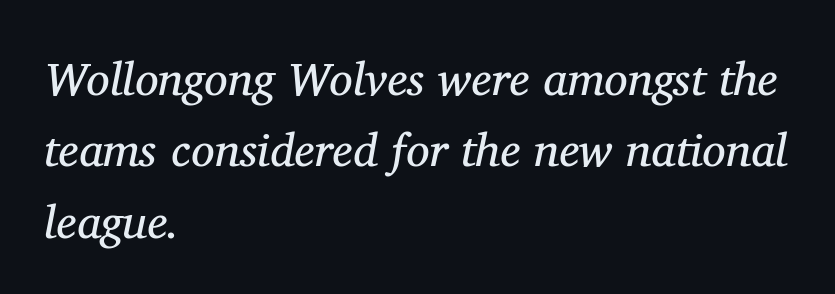
{"serif": "yes", "italic": "yes", "lean": "right", "slant_degrees": 11, "bold": "no", "weight": "regular", "width": "normal", "stroke_contrast": "medium", "x_height": "medium", "monospaced": "no", "underline": "no", "align": "left", "line_spacing": "normal", "line_spacing_ratio": 1.52, "letter_spacing": "normal", "letter_spacing_em": 0.0, "glyph_px": 47}
